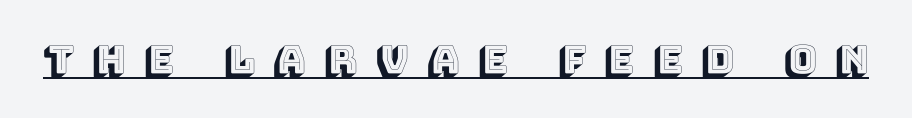
The face used here is proportionally spaced, like ordinary book or web type. Every word sits above its own underline. The line texture is sparse and dotted thanks to wide tracking. Posture: vertical.
